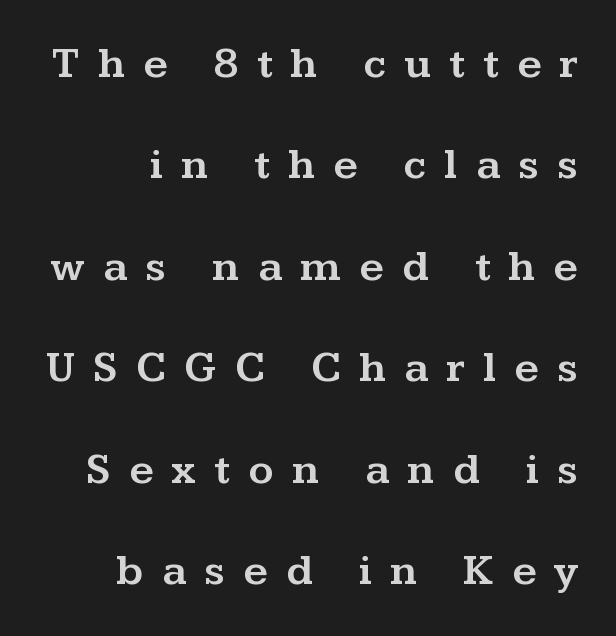
Q: Is the text italic (slanted)? A: No, it is upright.
Q: Is the typeface a serif or a sans-serif typeface? A: Serif.
Q: Is the text underlined? A: No.
Q: Is the spacing between letters normal or unusually wide? A: Unusually wide.
Q: Is the spacing between lines tight, normal or loose? A: Loose.
Q: Width (condensed, normal, or wide)? A: Wide.
Q: Stroke contrast? A: Medium.
Q: x-height? A: Medium.
Q: Monospaced? A: No.
